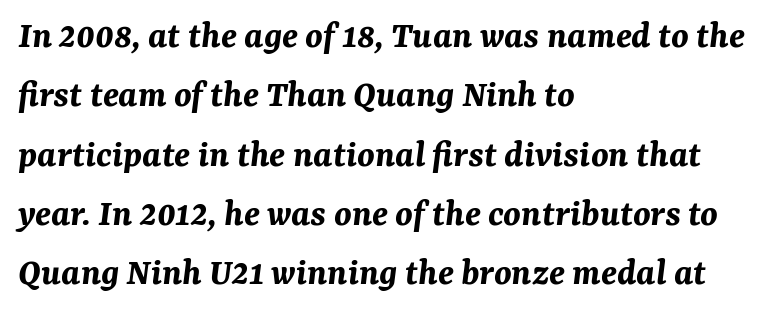
{"italic": "yes", "lean": "right", "slant_degrees": 7, "bold": "yes", "weight": "bold", "width": "normal", "stroke_contrast": "medium", "x_height": "medium", "monospaced": "no", "underline": "no", "align": "left", "line_spacing": "normal", "line_spacing_ratio": 1.52, "letter_spacing": "normal", "letter_spacing_em": 0.0, "glyph_px": 39}
